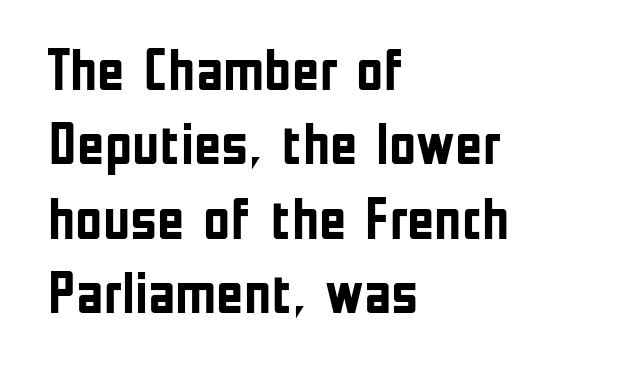
Q: Is the text bold? A: Yes.
Q: Is the text italic (slanted)? A: No, it is upright.
Q: Is the typeface a serif or a sans-serif typeface? A: Sans-serif.
Q: Is the text underlined? A: No.
Q: How is the paragraph aligned? A: Left-aligned.
Q: Is the spacing between letters normal or unusually wide? A: Normal.
Q: Is the spacing between lines tight, normal or loose? A: Normal.
Q: Width (condensed, normal, or wide)? A: Condensed.
Q: Stroke contrast? A: Low.
Q: x-height? A: Medium.
Q: Monospaced? A: No.
